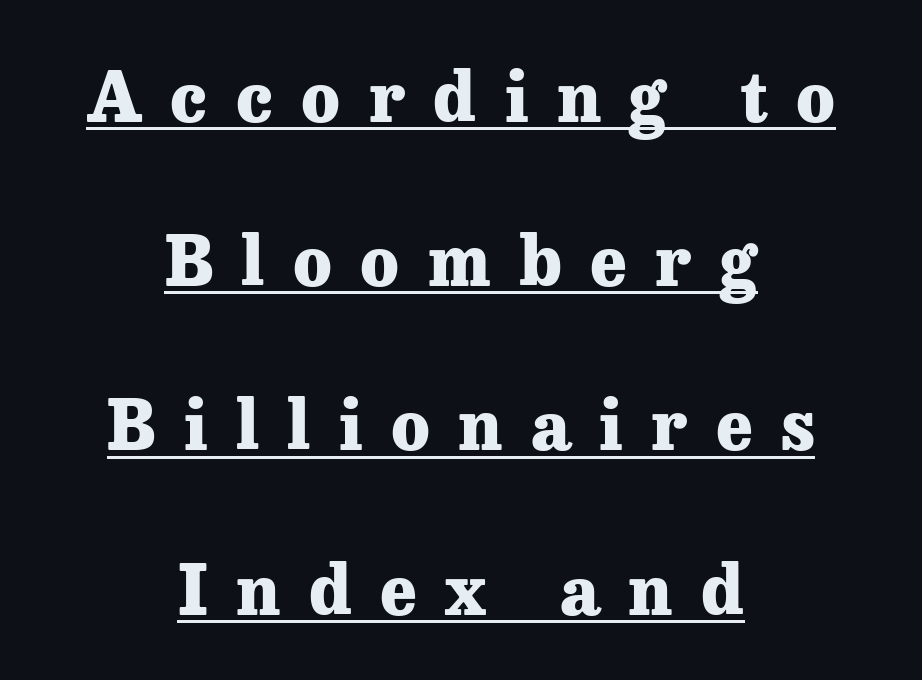
Serif or sans? Serif — the stroke terminals have little feet. This sample uses expanded letter spacing, leaving extra air between glyphs. Posture: vertical. Is this a fixed-width face? No — the glyphs have proportional, varying widths. The rag falls on both sides of this text block equally. The space between consecutive lines is lavish.
